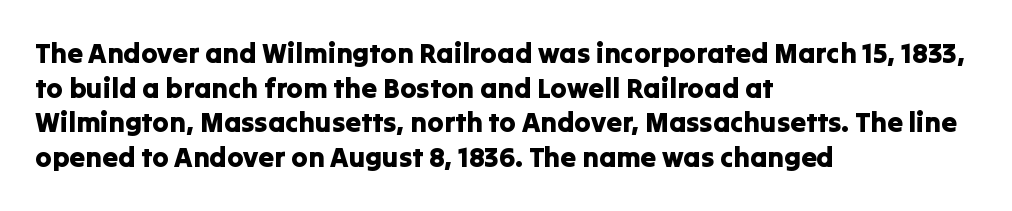
{"serif": "no", "italic": "no", "width": "normal", "stroke_contrast": "low", "x_height": "medium", "monospaced": "no", "underline": "no", "align": "left", "line_spacing_ratio": 1.24, "letter_spacing": "normal", "letter_spacing_em": 0.0, "glyph_px": 28}
